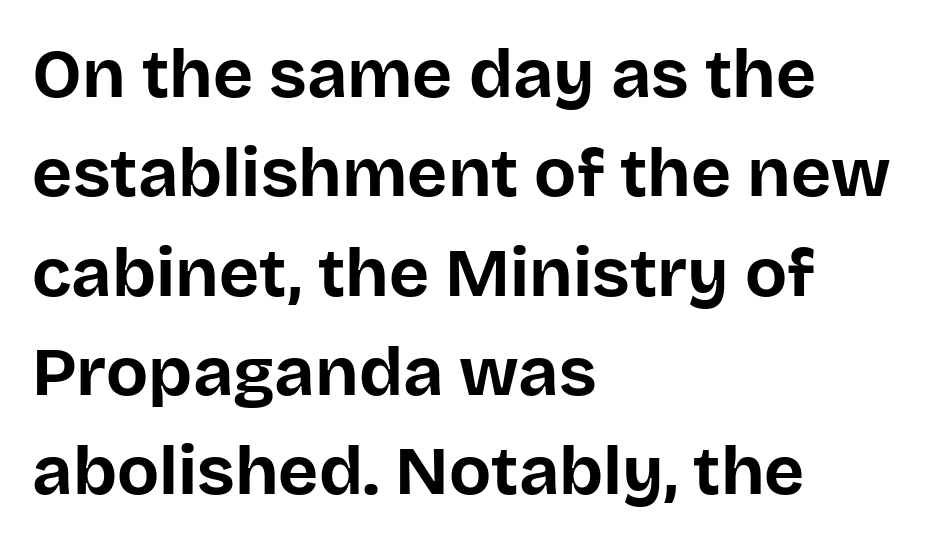
Varying glyph widths throughout — classic text-font behaviour. Each letter's strokes conclude bluntly, with no projecting serifs. These lines carry a lot of weight — the face is fully bold. The baseline area is clear.
